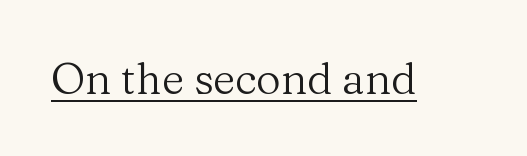
The image shows 43 px regular-weight serif type, upright; set normal letter spacing, underlined; medium stroke contrast and a medium x-height.
